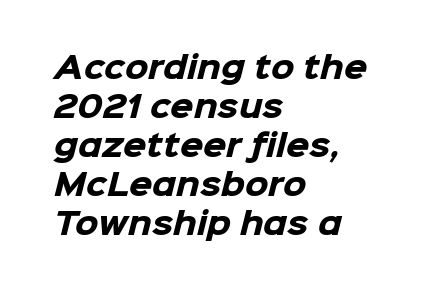
The image shows 30 px heavy sans-serif type; set left-aligned, normal line spacing (1.3x), normal letter spacing, not underlined; low stroke contrast and a medium x-height.
